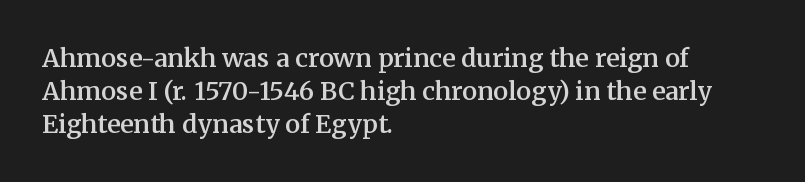
Q: Is the text bold? A: Semi-bold.
Q: Is the text italic (slanted)? A: No, it is upright.
Q: Is the text underlined? A: No.
Q: How is the paragraph aligned? A: Left-aligned.
Q: Is the spacing between letters normal or unusually wide? A: Normal.
Q: Is the spacing between lines tight, normal or loose? A: Normal.
